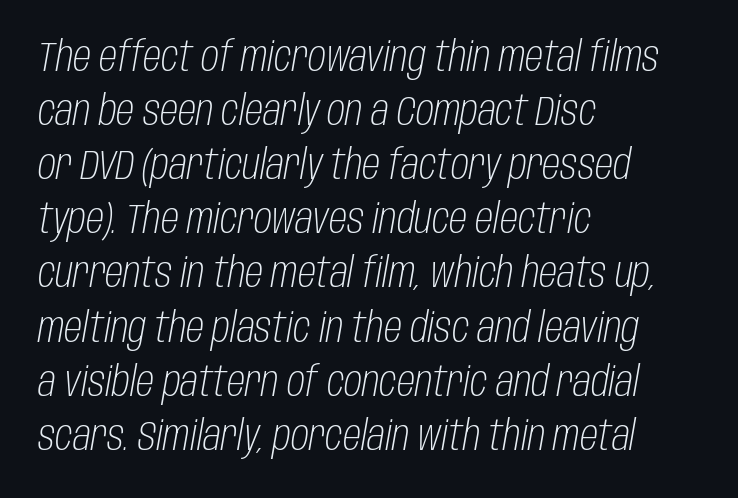
Q: Is the text bold? A: No.
Q: Is the text italic (slanted)? A: Yes, it leans right by about 10 degrees.
Q: Is the text underlined? A: No.
Q: How is the paragraph aligned? A: Left-aligned.
Q: Is the spacing between letters normal or unusually wide? A: Normal.
Q: Is the spacing between lines tight, normal or loose? A: Normal.
Q: Width (condensed, normal, or wide)? A: Condensed.
Q: Stroke contrast? A: Low.
Q: x-height? A: Large.
Q: Monospaced? A: No.
